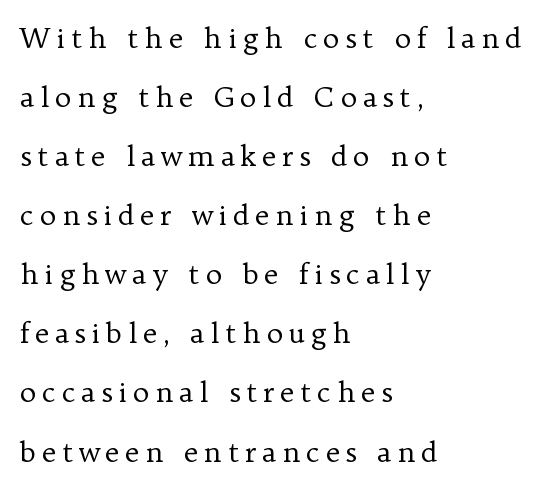
Here the designer chose a conventional face with non-uniform glyph widths. The type sits square on the baseline with zero lean. Successive baselines arrive slowly, with a big drop between each. This rendering features lettering with no underline.
